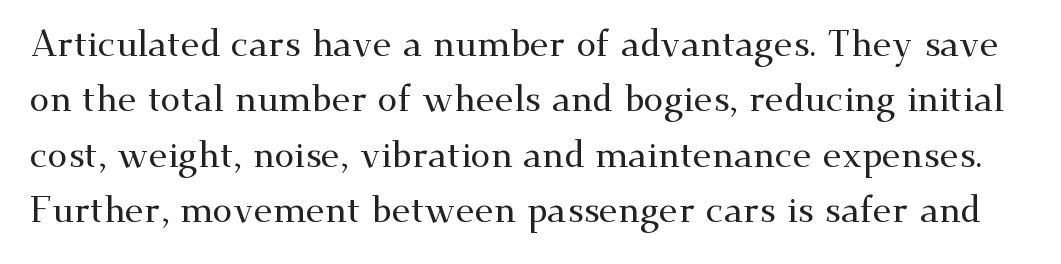
The image shows 36 px wide serif type, upright; set normal line spacing (1.54x), normal letter spacing, not underlined; medium stroke contrast and a small x-height.
